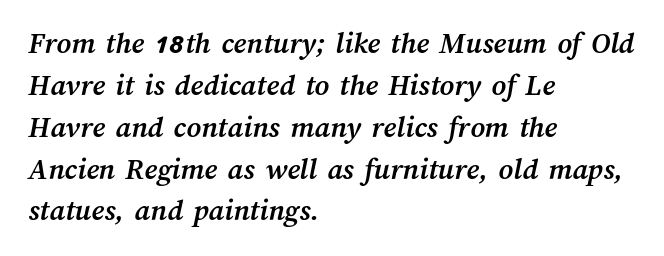
{"bold": "yes", "weight": "semibold", "width": "normal", "stroke_contrast": "medium", "x_height": "medium", "monospaced": "no", "underline": "no", "align": "left", "line_spacing": "normal", "line_spacing_ratio": 1.35, "letter_spacing": "normal", "letter_spacing_em": 0.0, "glyph_px": 31}
